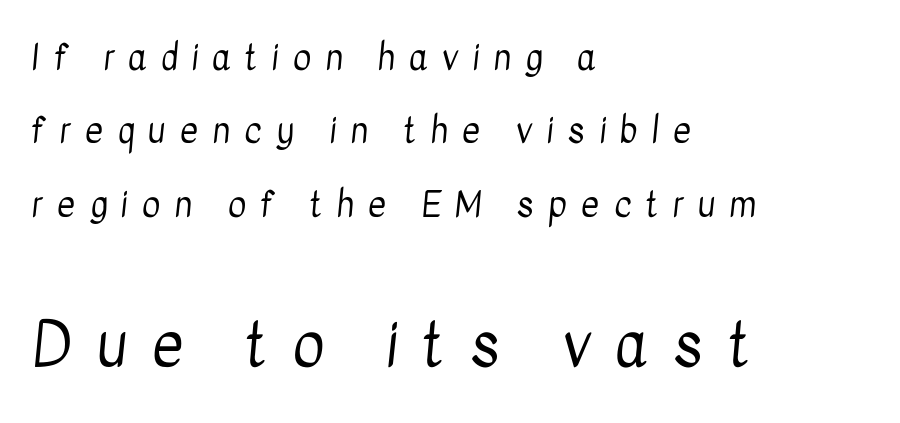
{"serif": "no", "bold": "no", "weight": "regular", "width": "condensed", "stroke_contrast": "low", "x_height": "medium", "monospaced": "no", "underline": "no", "align": "left", "line_spacing": "loose", "line_spacing_ratio": 2.1, "letter_spacing": "wide", "letter_spacing_em": 0.4, "larger_block": "second", "size_ratio": 1.74, "glyph_px": 61}
